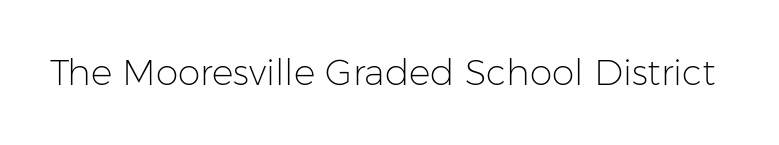
Q: Is the text bold? A: No.
Q: Is the text italic (slanted)? A: No, it is upright.
Q: Is the typeface a serif or a sans-serif typeface? A: Sans-serif.
Q: Is the text underlined? A: No.
Q: Is the spacing between letters normal or unusually wide? A: Normal.
Q: Width (condensed, normal, or wide)? A: Normal.
Q: Stroke contrast? A: Low.
Q: x-height? A: Medium.
Q: Monospaced? A: No.
